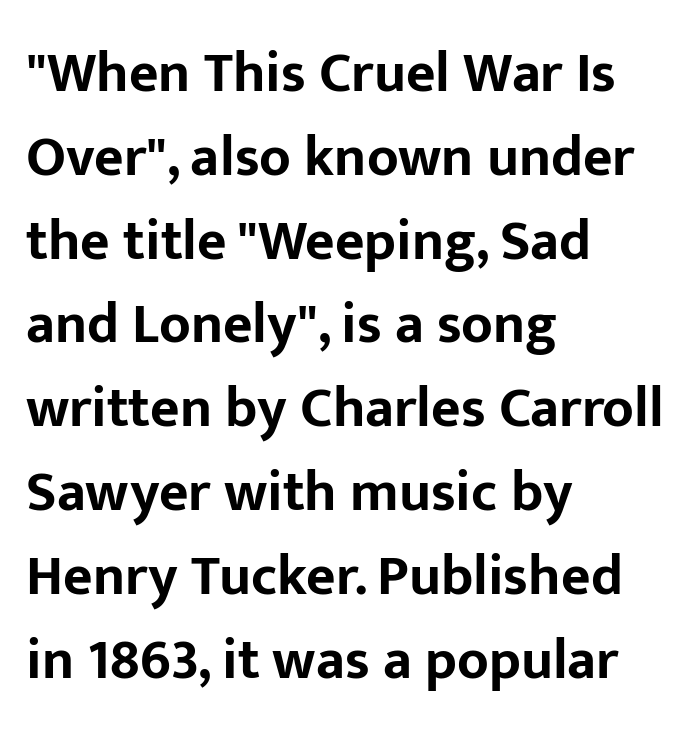
Q: Is the text bold? A: Yes.
Q: Is the text italic (slanted)? A: No, it is upright.
Q: Is the typeface a serif or a sans-serif typeface? A: Sans-serif.
Q: Is the text underlined? A: No.
Q: How is the paragraph aligned? A: Left-aligned.
Q: Is the spacing between letters normal or unusually wide? A: Normal.
Q: Is the spacing between lines tight, normal or loose? A: Normal.
Q: Width (condensed, normal, or wide)? A: Normal.
Q: Stroke contrast? A: Low.
Q: x-height? A: Medium.
Q: Monospaced? A: No.
